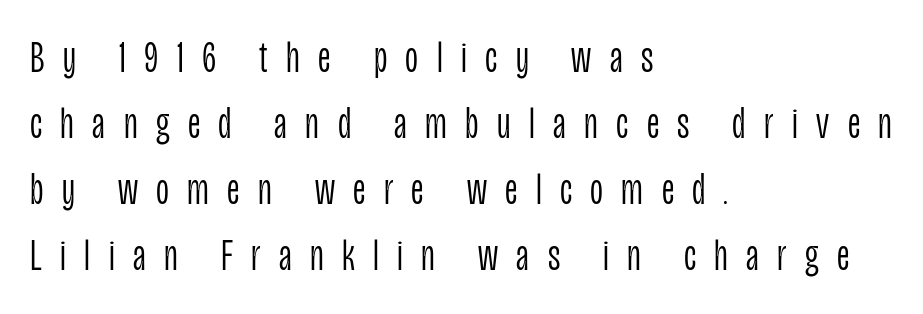
The image shows 45 px light, condensed sans-serif type, upright; set left-aligned, normal line spacing (1.47x), unusually wide letter spacing (+0.41 em), not underlined; low stroke contrast and a large x-height.
